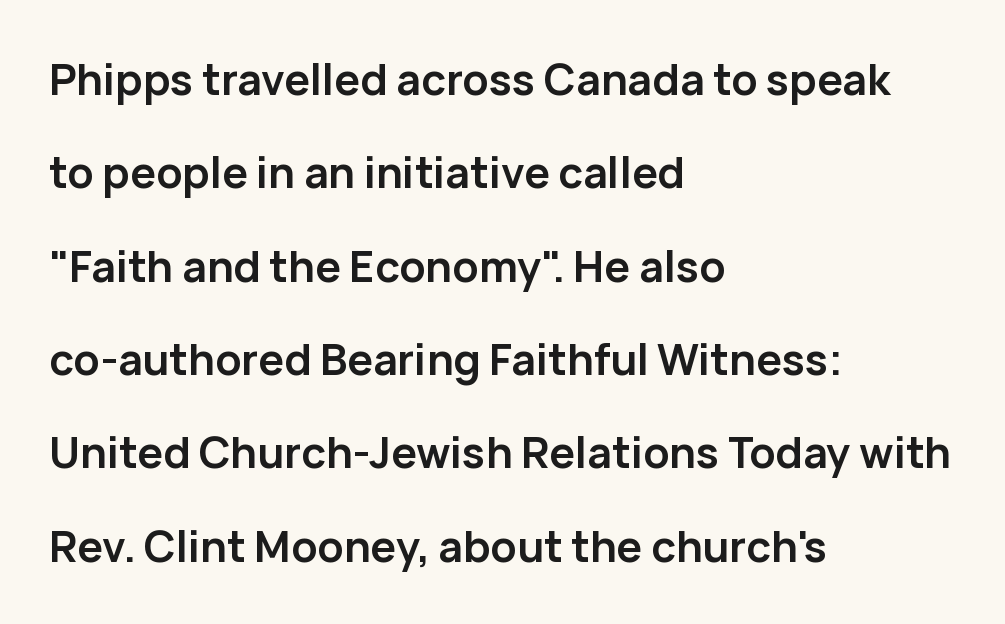
The rendering keeps characters at their native spacing. No italicization has been applied; the sample stays upright. Notice how the passage keeps a crisp vertical edge on the left only. The typeface chosen for these lines omits serifs.
